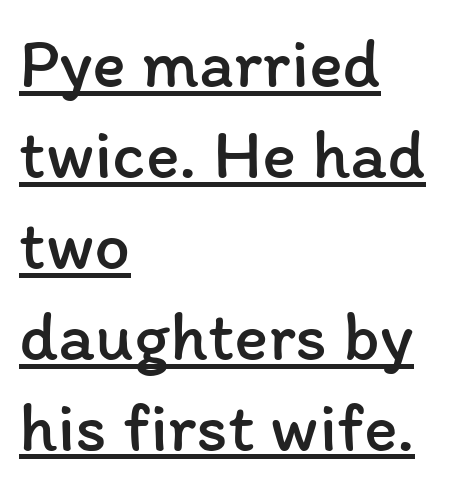
Q: Is the text bold? A: No.
Q: Is the text italic (slanted)? A: No, it is upright.
Q: Is the text underlined? A: Yes.
Q: How is the paragraph aligned? A: Left-aligned.
Q: Is the spacing between letters normal or unusually wide? A: Normal.
Q: Is the spacing between lines tight, normal or loose? A: Normal.
Q: Width (condensed, normal, or wide)? A: Normal.
Q: Stroke contrast? A: Low.
Q: x-height? A: Medium.
Q: Monospaced? A: No.
